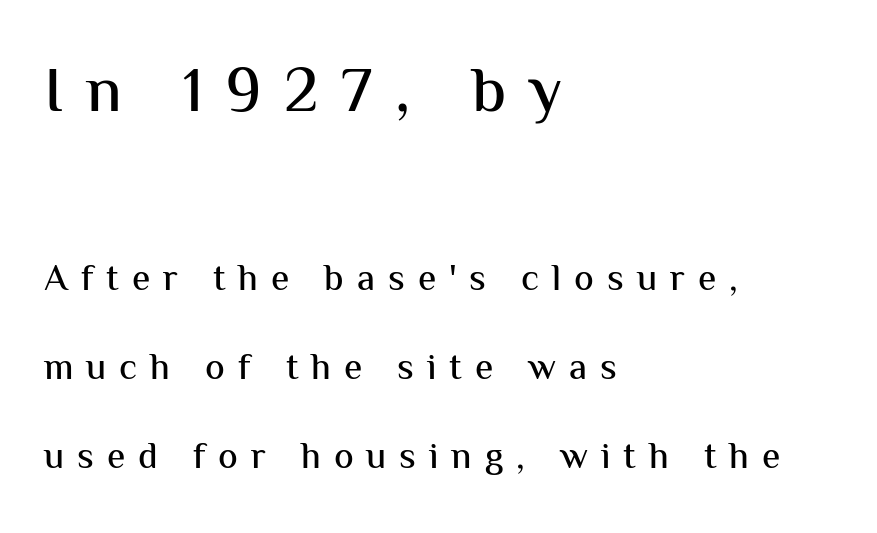
{"serif": "no", "italic": "no", "width": "normal", "stroke_contrast": "medium", "x_height": "medium", "monospaced": "no", "underline": "no", "align": "left", "line_spacing": "loose", "line_spacing_ratio": 2.4, "letter_spacing": "wide", "letter_spacing_em": 0.35, "larger_block": "first", "size_ratio": 1.76, "glyph_px": 65}
